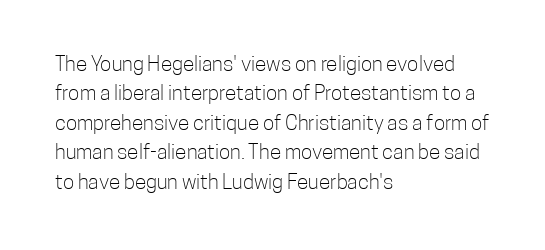
Q: Is the text bold? A: No.
Q: Is the text italic (slanted)? A: No, it is upright.
Q: Is the text underlined? A: No.
Q: How is the paragraph aligned? A: Left-aligned.
Q: Is the spacing between letters normal or unusually wide? A: Normal.
Q: Is the spacing between lines tight, normal or loose? A: Normal.
